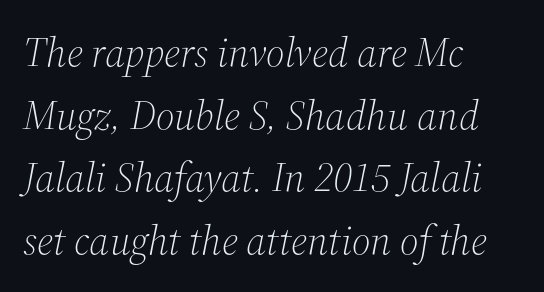
The image shows 41 px light serif type, italic (leaning right); set left-aligned, normal line spacing (1.53x), normal letter spacing, not underlined; medium stroke contrast and a medium x-height.
